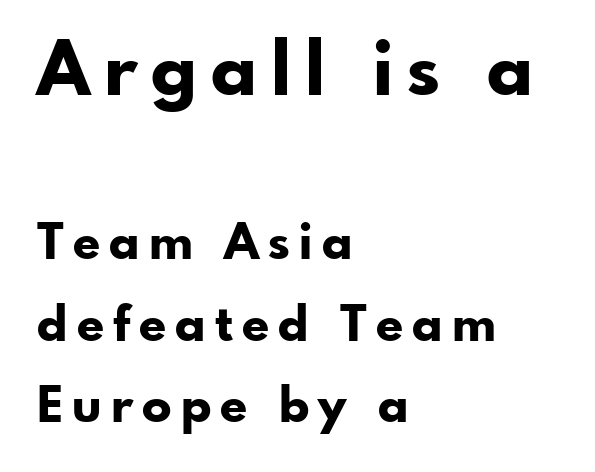
Do the letters lean? They stand straight. Between these two stacked blocks, the higher one wins on size. Reading down the column, the eye jumps a familiar distance to each next line. Students, this is bold: see how much ink each stroke carries.
